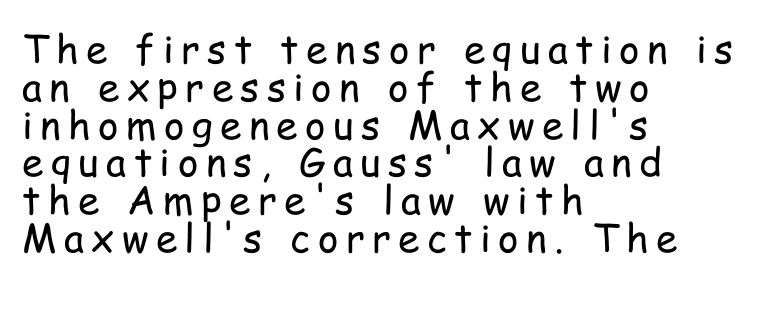
{"serif": "no", "italic": "no", "bold": "no", "weight": "regular", "width": "condensed", "stroke_contrast": "low", "x_height": "medium", "monospaced": "no", "underline": "no", "align": "left", "line_spacing": "tight", "line_spacing_ratio": 0.97, "glyph_px": 39}
